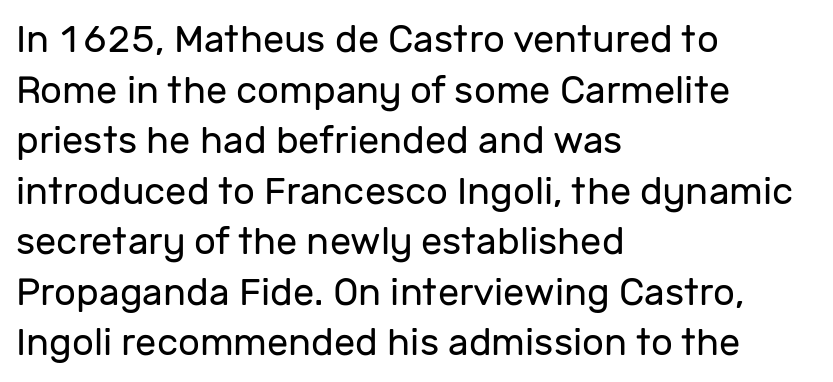
Q: Is the text bold? A: No.
Q: Is the text italic (slanted)? A: No, it is upright.
Q: Is the typeface a serif or a sans-serif typeface? A: Sans-serif.
Q: Is the text underlined? A: No.
Q: How is the paragraph aligned? A: Left-aligned.
Q: Is the spacing between letters normal or unusually wide? A: Normal.
Q: Is the spacing between lines tight, normal or loose? A: Normal.
Q: Width (condensed, normal, or wide)? A: Normal.
Q: Stroke contrast? A: Low.
Q: x-height? A: Medium.
Q: Monospaced? A: No.
